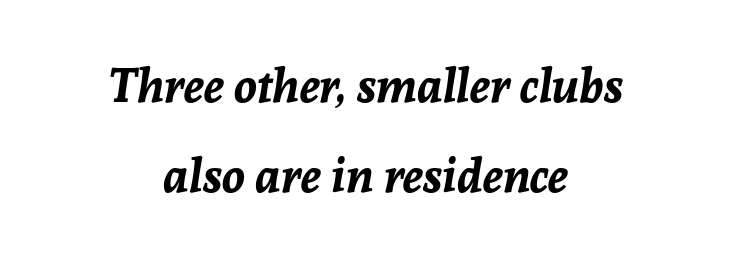
Q: Is the text bold? A: Yes.
Q: Is the text italic (slanted)? A: Yes, it leans right by about 8 degrees.
Q: Is the text underlined? A: No.
Q: How is the paragraph aligned? A: Centered.
Q: Is the spacing between letters normal or unusually wide? A: Normal.
Q: Is the spacing between lines tight, normal or loose? A: Loose.
Q: Width (condensed, normal, or wide)? A: Normal.
Q: Stroke contrast? A: Low.
Q: x-height? A: Medium.
Q: Monospaced? A: No.
